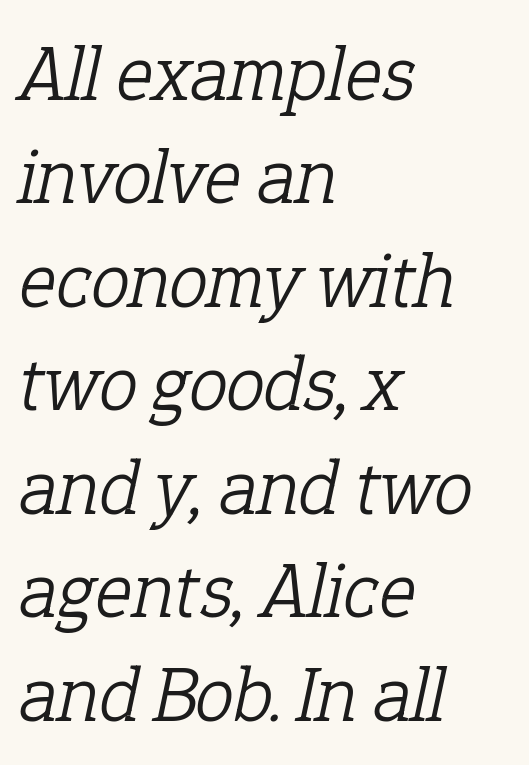
Check the space under the baseline: it is left empty. The font's italic variant was chosen for this text. The line-height multiplier appears to be the usual default. The designer went with a serif here, giving each stem small feet. The letters advance in unequal steps, a hallmark of proportional type. Observe the ordinary spacing: letters are neighbours, not strangers.
